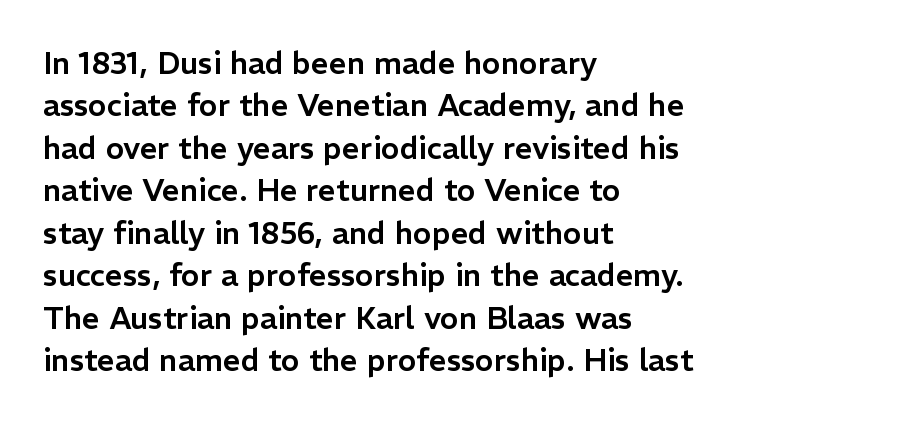
Q: Is the text italic (slanted)? A: No, it is upright.
Q: Is the typeface a serif or a sans-serif typeface? A: Sans-serif.
Q: Is the text underlined? A: No.
Q: How is the paragraph aligned? A: Left-aligned.
Q: Is the spacing between letters normal or unusually wide? A: Normal.
Q: Is the spacing between lines tight, normal or loose? A: Normal.
Q: Width (condensed, normal, or wide)? A: Normal.
Q: Stroke contrast? A: Low.
Q: x-height? A: Medium.
Q: Monospaced? A: No.
